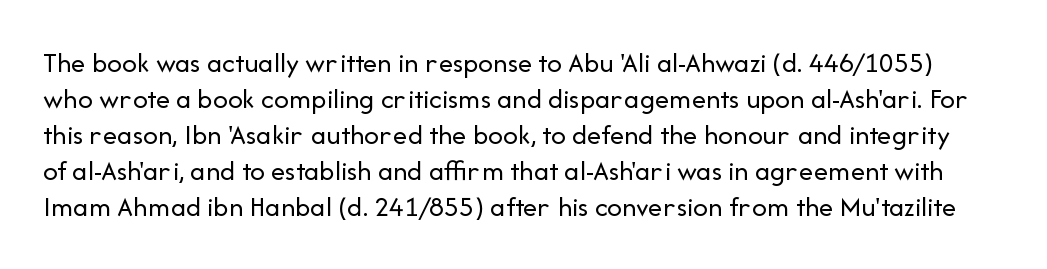
The image shows 29 px regular-weight sans-serif type, upright; set line spacing 1.24x, normal letter spacing, not underlined; low stroke contrast and a medium x-height.
